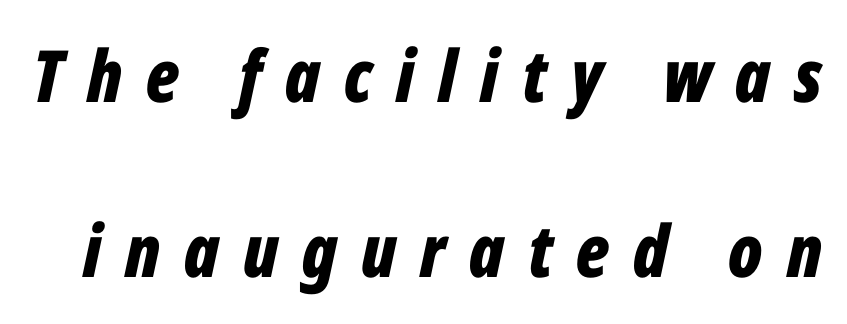
Quick note: underline off. Heavy-handed strokes throughout: this text is bold. Does the lettering tilt? It does — this is italic. This sample trades compactness for vertical openness between lines. Looks like regular typesetting: each glyph gets only the width it needs.
